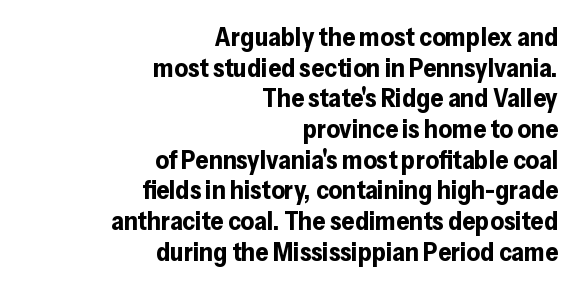
The image shows 26 px bold type, upright; set right-aligned, line spacing 1.18x, normal letter spacing, not underlined.
